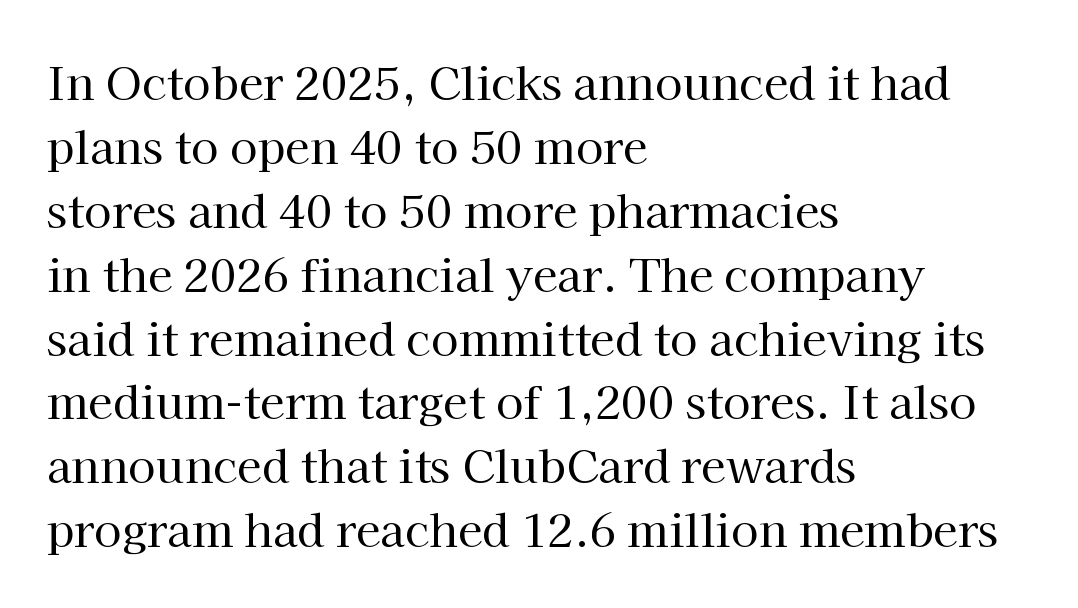
{"serif": "yes", "italic": "no", "bold": "no", "weight": "regular", "width": "normal", "stroke_contrast": "high", "x_height": "medium", "monospaced": "no", "underline": "no", "align": "left", "line_spacing": "normal", "line_spacing_ratio": 1.42, "letter_spacing": "normal", "letter_spacing_em": 0.0, "glyph_px": 45}
